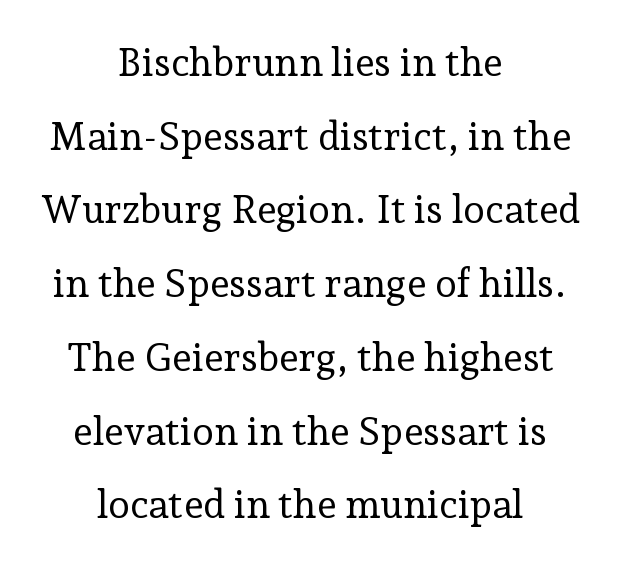
The image shows 39 px regular-weight serif type, upright; set centered, line spacing 1.89x, normal letter spacing, not underlined; low stroke contrast and a medium x-height.
